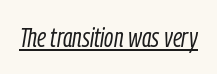
This rendering features underlined lettering. Does extra space separate the letters? No, they use regular spacing. Vertical stems look standard width or narrower in stroke. Compared with ordinary roman type, these characters are visibly tilted.
